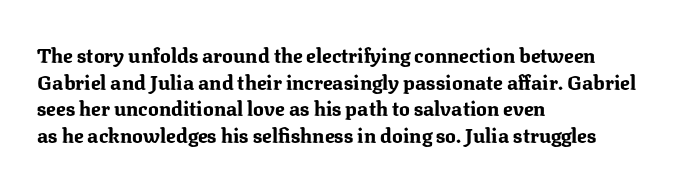
{"italic": "no", "bold": "yes", "underline": "no", "align": "left", "line_spacing": "normal", "line_spacing_ratio": 1.33, "letter_spacing": "normal", "letter_spacing_em": 0.0, "glyph_px": 20}
